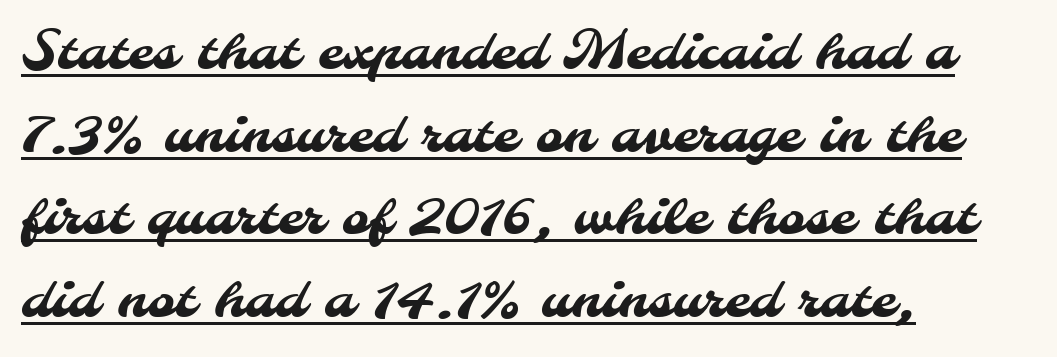
This sample has the flowing, uneven cadence of proportional lettering. Each word holds together tightly as a unit, with standard inter-letter gaps. Decoration check: the copy is underlined. Line beginnings align vertically; line endings do not. To sum up the face: it is a sans, with no serifs.
